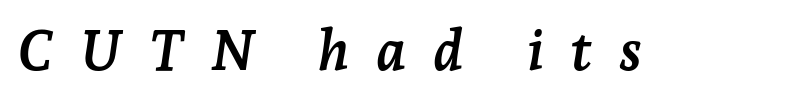
{"serif": "yes", "italic": "yes", "lean": "right", "slant_degrees": 7, "bold": "yes", "weight": "semibold", "width": "normal", "stroke_contrast": "low", "x_height": "medium", "monospaced": "no", "underline": "no", "letter_spacing": "wide", "letter_spacing_em": 0.47, "glyph_px": 56}
